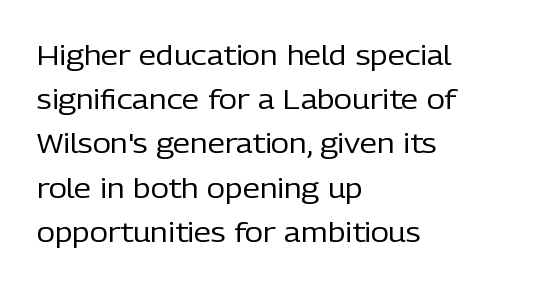
Horizontal alignment here is leftward, the default for most running prose. These lines were composed using upright roman letters. Proportional: the letters do not fall into vertical columns. Between one letter and the next there's only the usual sliver of space. The typeface has the unassuming heft of standard copy or less. The baseline area is clear.
